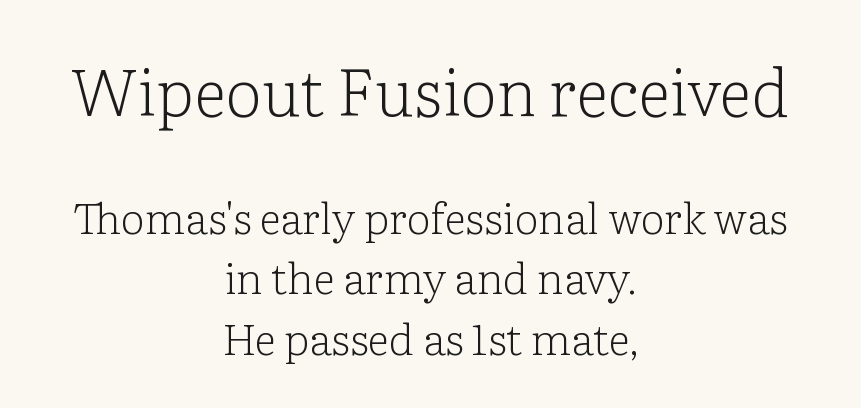
Q: Is the text bold? A: No.
Q: Is the text italic (slanted)? A: No, it is upright.
Q: Is the typeface a serif or a sans-serif typeface? A: Serif.
Q: Is the text underlined? A: No.
Q: How is the paragraph aligned? A: Centered.
Q: Is the spacing between letters normal or unusually wide? A: Normal.
Q: Is the spacing between lines tight, normal or loose? A: Normal.
Q: Which block of text is set in a larger size, the first (top) or the second (bottom)? A: The first (top) one.
Q: Width (condensed, normal, or wide)? A: Normal.
Q: Stroke contrast? A: Low.
Q: x-height? A: Medium.
Q: Monospaced? A: No.
